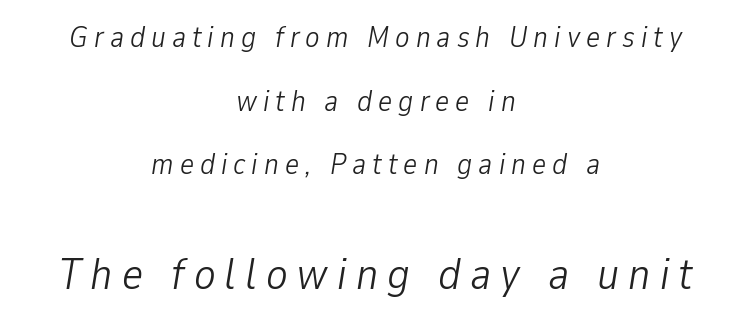
The image shows 45 px light, condensed type, italic (leaning right); set centered, loose line spacing (2.12x), unusually wide letter spacing (+0.2 em), not underlined; the second (bottom) block is 1.5x larger; low stroke contrast and a medium x-height.
